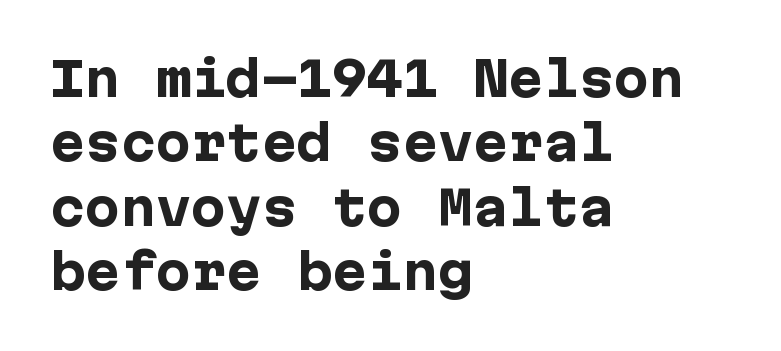
Q: Is the text bold? A: Yes.
Q: Is the text italic (slanted)? A: No, it is upright.
Q: Is the typeface a serif or a sans-serif typeface? A: Sans-serif.
Q: Is the text underlined? A: No.
Q: How is the paragraph aligned? A: Left-aligned.
Q: Is the spacing between letters normal or unusually wide? A: Normal.
Q: Is the spacing between lines tight, normal or loose? A: Normal.
Q: Width (condensed, normal, or wide)? A: Normal.
Q: Stroke contrast? A: Low.
Q: x-height? A: Medium.
